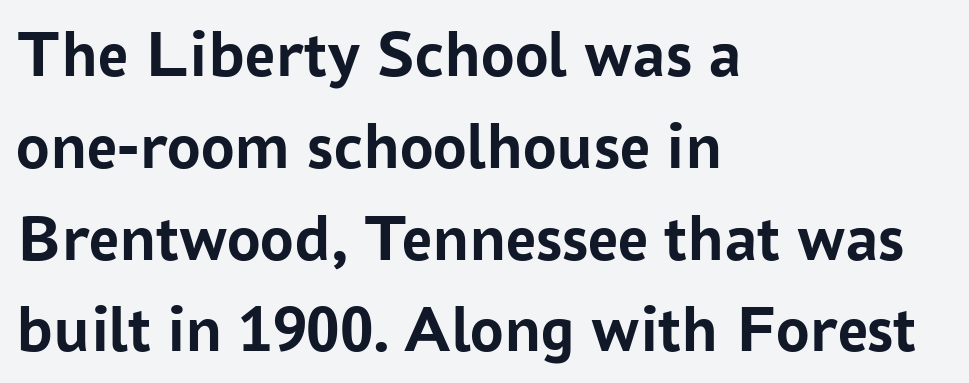
The image shows 67 px semibold sans-serif type, upright; set left-aligned, normal line spacing (1.37x), normal letter spacing, not underlined; low stroke contrast and a medium x-height.
